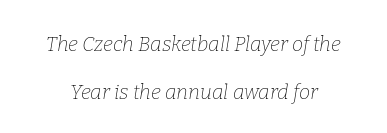
The image shows 20 px text type, italic (leaning right); set loose line spacing (2.42x), normal letter spacing, not underlined.
